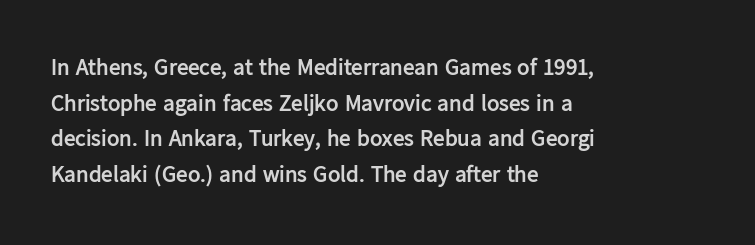
The image shows 23 px bold type, upright; set left-aligned, normal line spacing (1.55x), normal letter spacing, not underlined.
